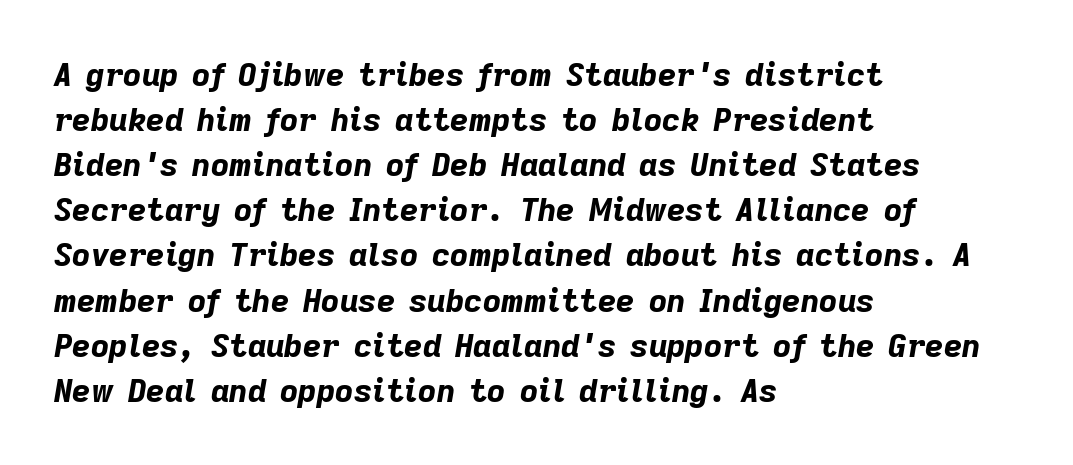
{"italic": "yes", "lean": "right", "slant_degrees": 9, "bold": "yes", "weight": "bold", "width": "normal", "stroke_contrast": "low", "x_height": "medium", "monospaced": "no", "underline": "no", "align": "left", "line_spacing": "normal", "line_spacing_ratio": 1.41, "letter_spacing": "normal", "letter_spacing_em": 0.0, "glyph_px": 32}
